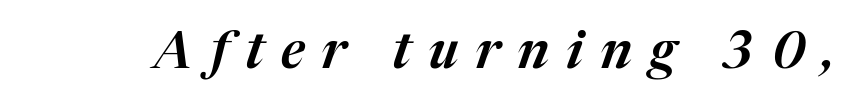
{"italic": "yes", "lean": "right", "slant_degrees": 17, "width": "normal", "stroke_contrast": "medium", "x_height": "medium", "monospaced": "no", "underline": "no", "letter_spacing": "wide", "letter_spacing_em": 0.33, "glyph_px": 52}
